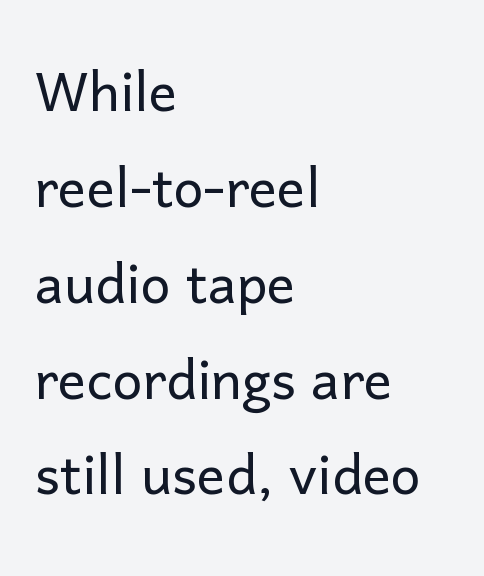
{"serif": "no", "italic": "no", "bold": "no", "weight": "light", "width": "normal", "stroke_contrast": "low", "x_height": "medium", "monospaced": "no", "underline": "no", "align": "left", "line_spacing": "normal", "line_spacing_ratio": 1.35, "letter_spacing": "normal", "letter_spacing_em": 0.0, "glyph_px": 71}
